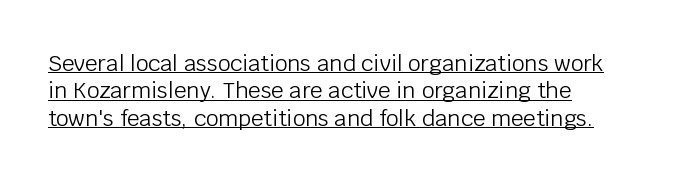
The horizontal fit of the characters is conventional and even. Ink coverage per letter is moderate at most. Each line of the rendering has a horizontal stroke beneath the glyphs. Evenly set lines give the paragraph a standard silhouette. Vertical strokes here are truly vertical.
